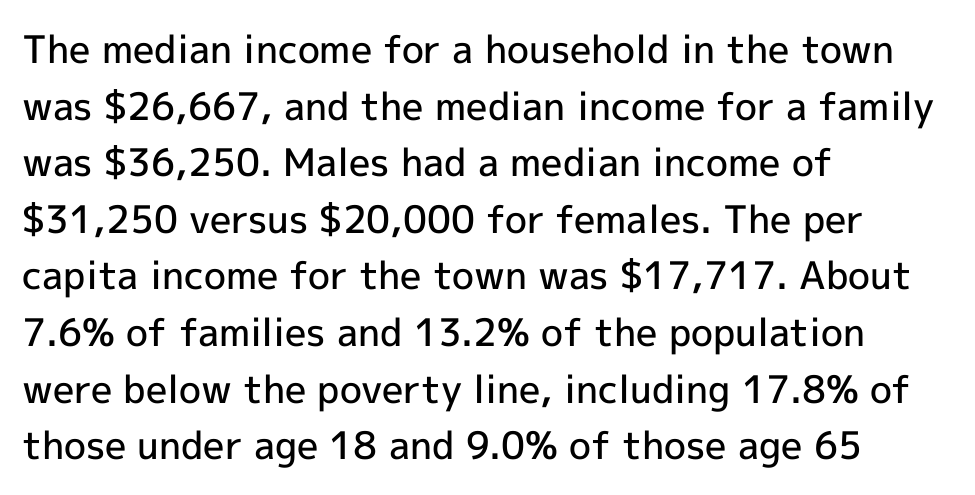
Q: Is the text bold? A: Semi-bold.
Q: Is the text italic (slanted)? A: No, it is upright.
Q: Is the typeface a serif or a sans-serif typeface? A: Sans-serif.
Q: Is the text underlined? A: No.
Q: How is the paragraph aligned? A: Left-aligned.
Q: Is the spacing between letters normal or unusually wide? A: Normal.
Q: Is the spacing between lines tight, normal or loose? A: Normal.
Q: Width (condensed, normal, or wide)? A: Normal.
Q: x-height? A: Medium.
Q: Monospaced? A: No.
